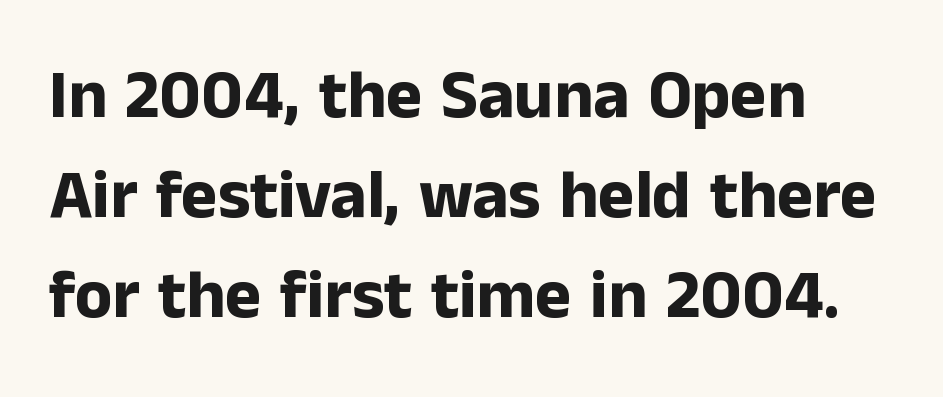
The face used here is proportionally spaced, like ordinary book or web type. The rendering uses a moderate line-height, typical for paragraphs. Unlike italic type, these characters show no tilt at all. Bare-footed words on every line. Where is the straight margin? On the left. Stroke thickness is high; the sample reads as a true bold.
